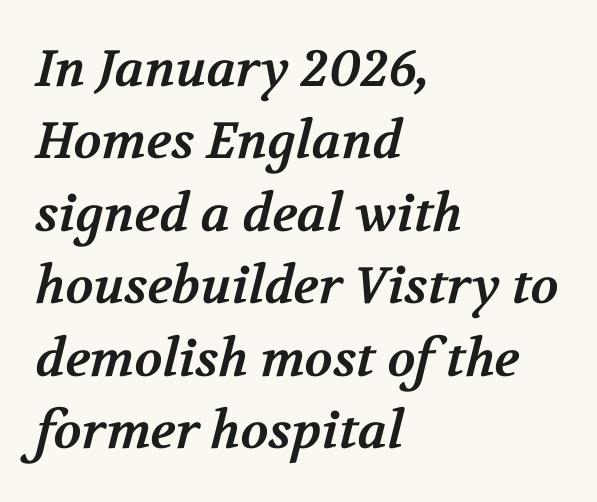
{"serif": "yes", "bold": "yes", "weight": "bold", "width": "normal", "stroke_contrast": "medium", "x_height": "medium", "monospaced": "no", "underline": "no", "align": "left", "line_spacing": "normal", "line_spacing_ratio": 1.42, "letter_spacing": "normal", "letter_spacing_em": 0.0, "glyph_px": 51}
